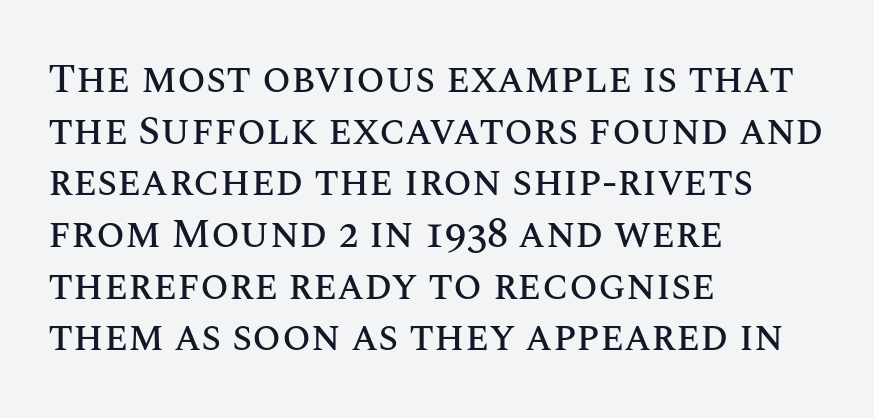
{"italic": "no", "width": "normal", "stroke_contrast": "medium", "x_height": "large", "monospaced": "no", "underline": "no", "align": "left", "line_spacing": "normal", "line_spacing_ratio": 1.26, "letter_spacing": "normal", "letter_spacing_em": 0.0, "glyph_px": 41}
